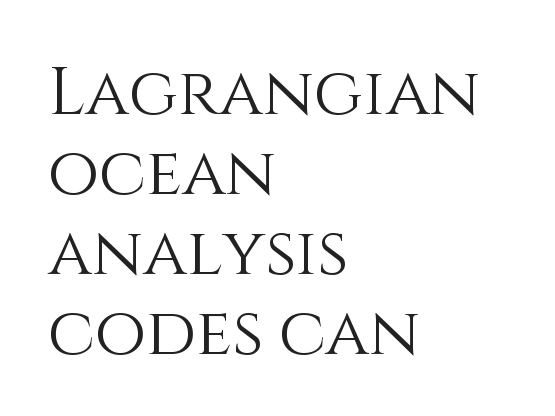
Q: Is the text bold? A: No.
Q: Is the text italic (slanted)? A: No, it is upright.
Q: Is the text underlined? A: No.
Q: How is the paragraph aligned? A: Left-aligned.
Q: Is the spacing between letters normal or unusually wide? A: Normal.
Q: Width (condensed, normal, or wide)? A: Normal.
Q: Stroke contrast? A: Medium.
Q: x-height? A: Large.
Q: Monospaced? A: No.
